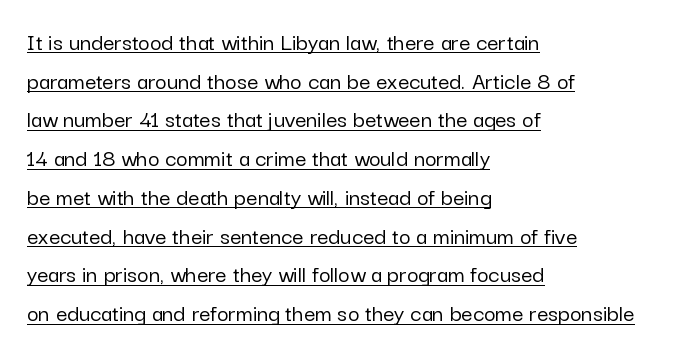
{"italic": "no", "underline": "yes", "align": "left", "line_spacing": "normal", "line_spacing_ratio": 1.55, "letter_spacing": "normal", "letter_spacing_em": 0.0, "glyph_px": 25}
